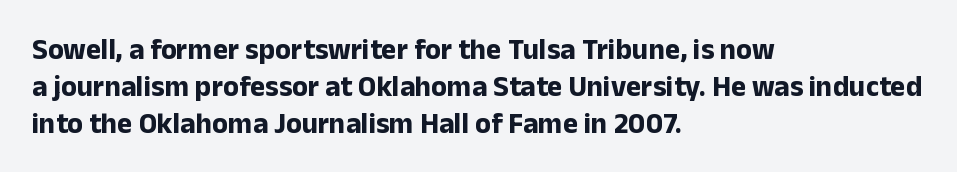
Words appear dense and cohesive because spacing is normal. The rendering anchors every line to the left-hand side. Typographically, this falls in the sans-serif category. Lines of text with bare space underneath. When letters stand straight like this, we call the style roman or upright. Students, observe: this is what conventionally led text looks like.
